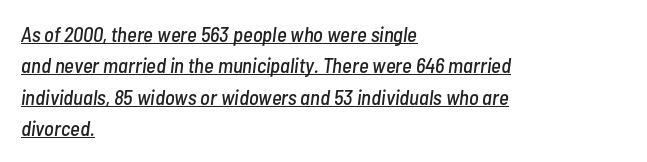
The image shows 21 px text type, italic (leaning right); set left-aligned, normal line spacing (1.49x), normal letter spacing, underlined.
